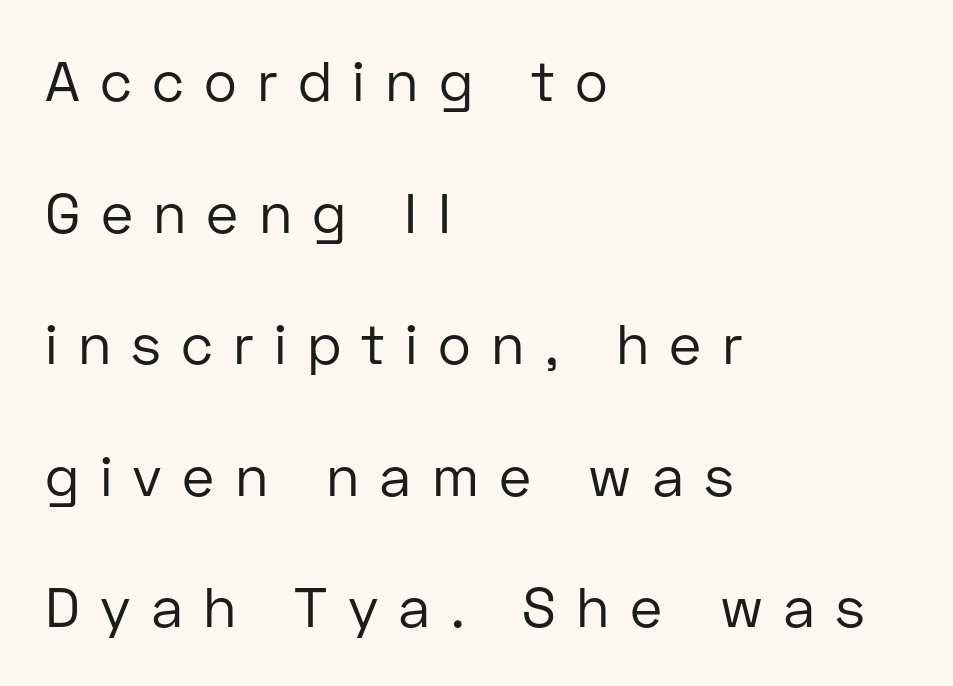
Heft: none added — not bold. The space between consecutive lines is lavish. Each word looks stretched out because of the extra space between its letters. This rendering features lettering with no underline. Nope, not italic — everything's standing straight.
